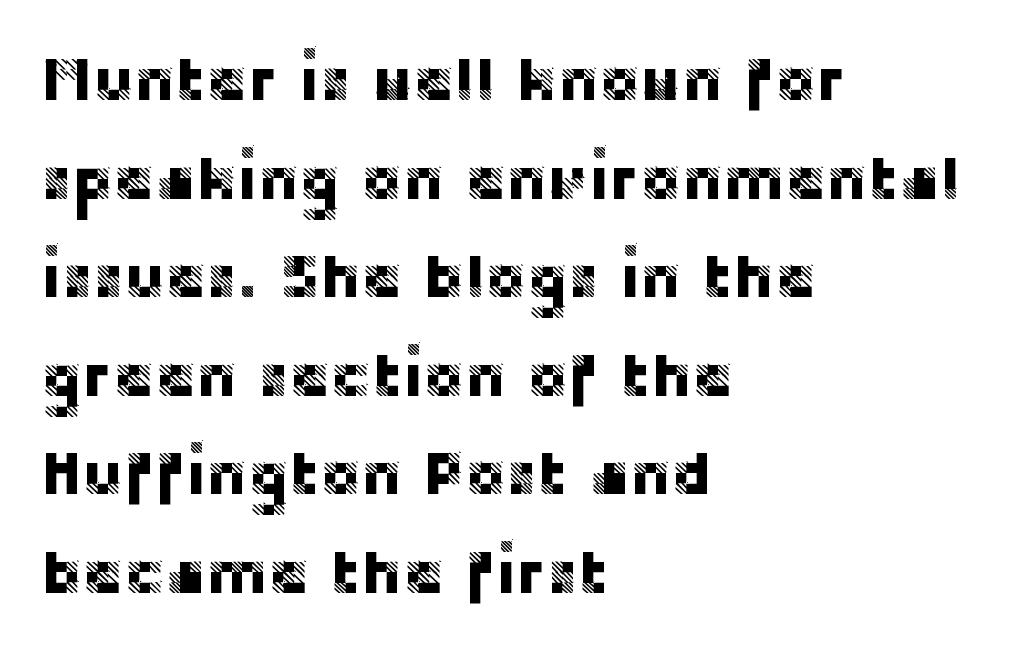
Q: Is the text italic (slanted)? A: No, it is upright.
Q: Is the typeface a serif or a sans-serif typeface? A: Sans-serif.
Q: Is the text underlined? A: No.
Q: How is the paragraph aligned? A: Left-aligned.
Q: Is the spacing between letters normal or unusually wide? A: Normal.
Q: Is the spacing between lines tight, normal or loose? A: Normal.
Q: Width (condensed, normal, or wide)? A: Normal.
Q: Stroke contrast? A: Low.
Q: x-height? A: Large.
Q: Monospaced? A: No.
